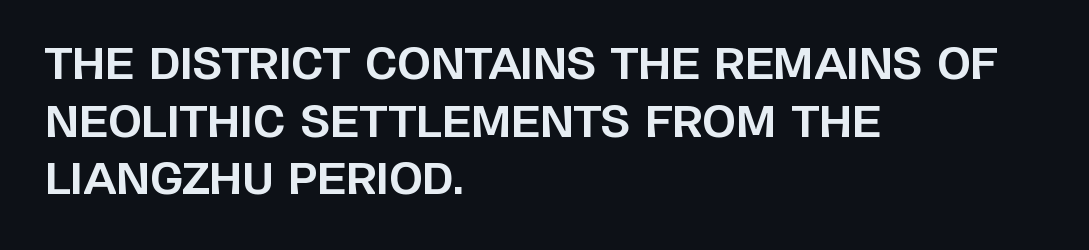
Q: Is the text bold? A: Yes.
Q: Is the text italic (slanted)? A: No, it is upright.
Q: Is the typeface a serif or a sans-serif typeface? A: Sans-serif.
Q: Is the text underlined? A: No.
Q: How is the paragraph aligned? A: Left-aligned.
Q: Is the spacing between letters normal or unusually wide? A: Normal.
Q: Is the spacing between lines tight, normal or loose? A: Normal.
Q: Width (condensed, normal, or wide)? A: Normal.
Q: Stroke contrast? A: Low.
Q: x-height? A: Large.
Q: Monospaced? A: No.
